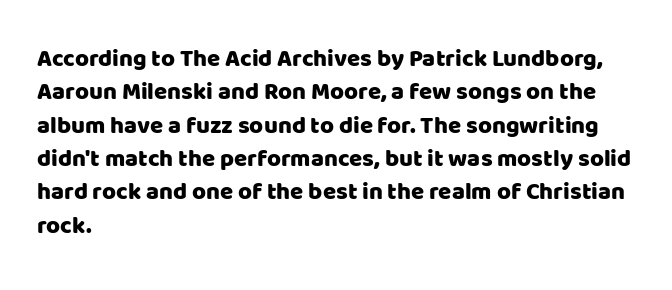
Q: Is the text italic (slanted)? A: No, it is upright.
Q: Is the text underlined? A: No.
Q: How is the paragraph aligned? A: Left-aligned.
Q: Is the spacing between letters normal or unusually wide? A: Normal.
Q: Is the spacing between lines tight, normal or loose? A: Normal.
